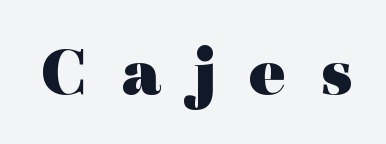
Q: Is the text bold? A: Yes.
Q: Is the text italic (slanted)? A: No, it is upright.
Q: Is the typeface a serif or a sans-serif typeface? A: Serif.
Q: Is the text underlined? A: No.
Q: Is the spacing between letters normal or unusually wide? A: Unusually wide.
Q: Width (condensed, normal, or wide)? A: Wide.
Q: x-height? A: Medium.
Q: Monospaced? A: No.
